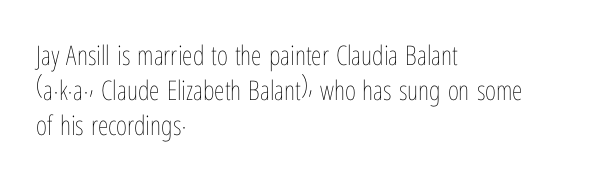
{"italic": "no", "bold": "no", "underline": "no", "align": "left", "line_spacing": "normal", "line_spacing_ratio": 1.3, "letter_spacing": "normal", "letter_spacing_em": 0.0, "glyph_px": 27}
